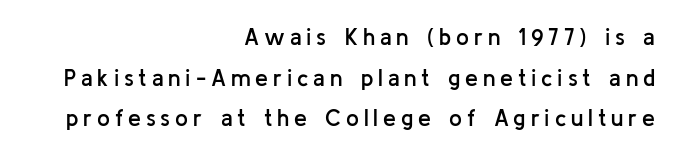
{"italic": "no", "bold": "semi", "underline": "no", "align": "right", "line_spacing_ratio": 1.77, "letter_spacing": "wide", "letter_spacing_em": 0.21, "glyph_px": 23}
